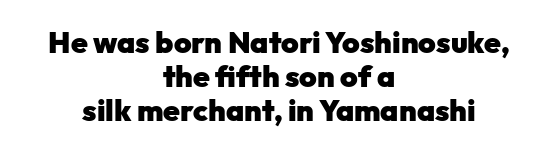
The rendering keeps characters at their native spacing. Notice how thick the strokes are: this is what a full bold looks like. The space between consecutive lines is stingy. The space directly below the letters is spotless. Proportional: the letters do not fall into vertical columns. The designer went with a sans here, leaving each stem footless.
